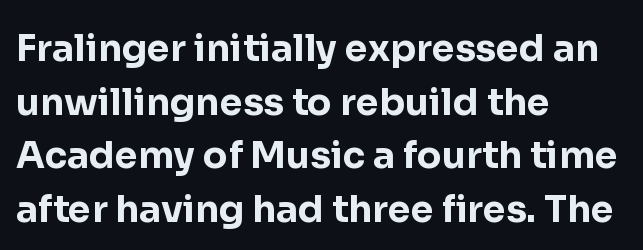
Q: Is the text bold? A: Yes.
Q: Is the text italic (slanted)? A: No, it is upright.
Q: Is the typeface a serif or a sans-serif typeface? A: Sans-serif.
Q: Is the text underlined? A: No.
Q: How is the paragraph aligned? A: Left-aligned.
Q: Is the spacing between letters normal or unusually wide? A: Normal.
Q: Is the spacing between lines tight, normal or loose? A: Normal.
Q: Width (condensed, normal, or wide)? A: Normal.
Q: Stroke contrast? A: Low.
Q: x-height? A: Medium.
Q: Monospaced? A: No.
